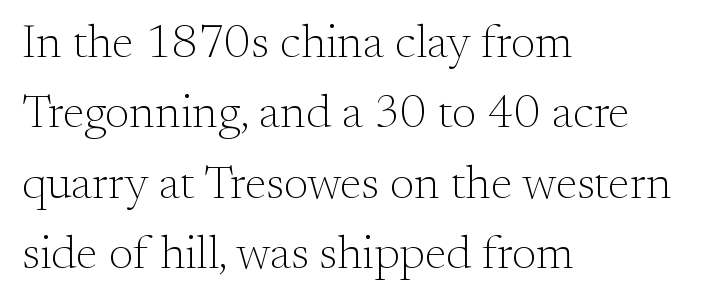
Think standard paragraph weight, or any step lighter than that. The passage shown is typeset with a serif family. Decoration check: the copy has no underline. The rendering uses natural spacing where letterforms have individual widths. This sample uses plain, unmodified letter spacing. It's the straight-up-and-down kind of type.
